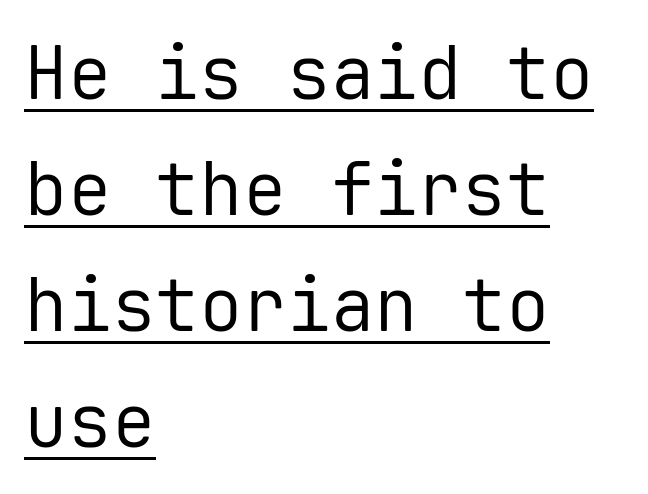
The face used here is rendered with its standard letterfit. On a weight scale, this lands at 450 or below. Notice how descenders clear the ascenders below comfortably — that's standard leading. Decoration check: the copy is underlined. Every stem runs plumb, perpendicular to the baseline.
